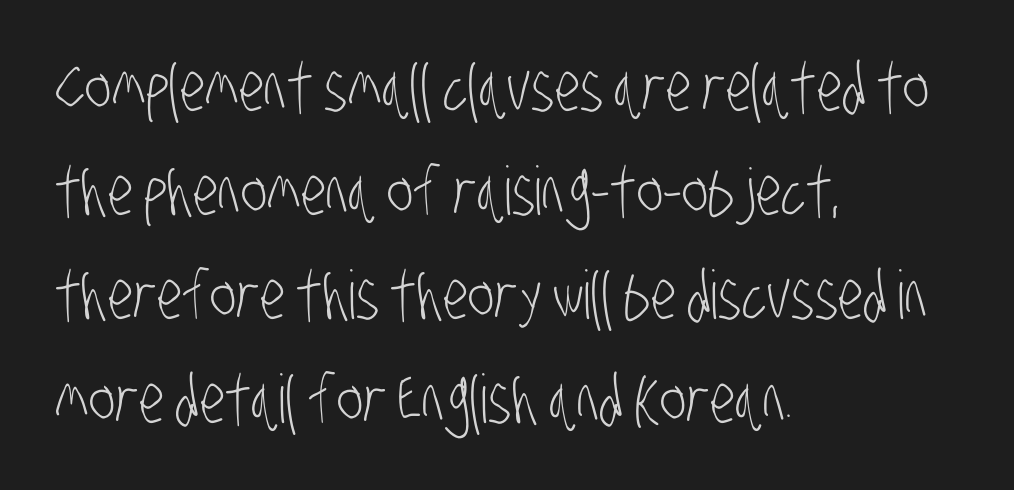
The image shows 67 px light, condensed sans-serif type; set left-aligned, normal line spacing (1.55x), normal letter spacing, not underlined; low stroke contrast and a large x-height.
